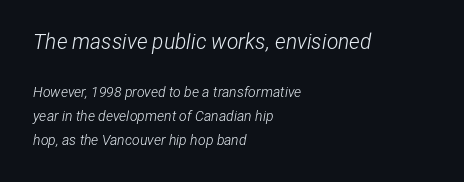
Q: Is the text bold? A: No.
Q: Is the text italic (slanted)? A: Yes, it leans right by about 12 degrees.
Q: Is the text underlined? A: No.
Q: How is the paragraph aligned? A: Left-aligned.
Q: Is the spacing between letters normal or unusually wide? A: Normal.
Q: Which block of text is set in a larger size, the first (top) or the second (bottom)? A: The first (top) one.
